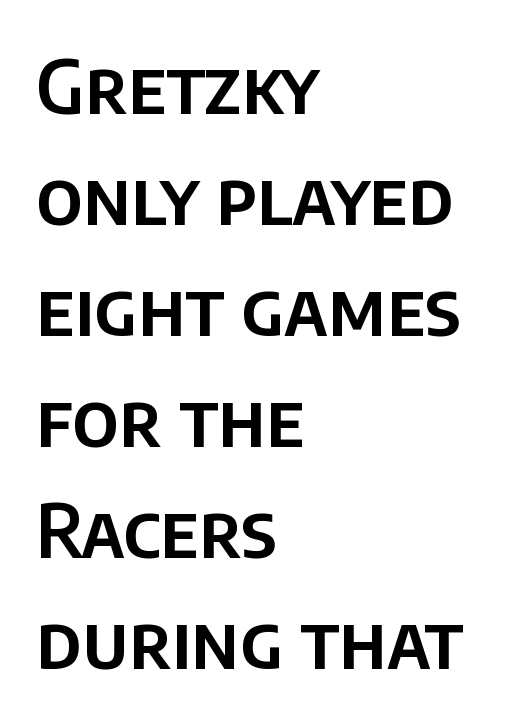
{"serif": "no", "italic": "no", "width": "normal", "stroke_contrast": "low", "x_height": "large", "monospaced": "no", "underline": "no", "align": "left", "line_spacing": "normal", "line_spacing_ratio": 1.48, "letter_spacing": "normal", "letter_spacing_em": 0.0, "glyph_px": 75}
